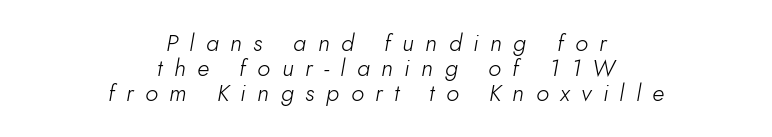
The image shows 24 px text type, italic (leaning right); set centered, tight line spacing (1.05x), unusually wide letter spacing (+0.48 em), not underlined.
